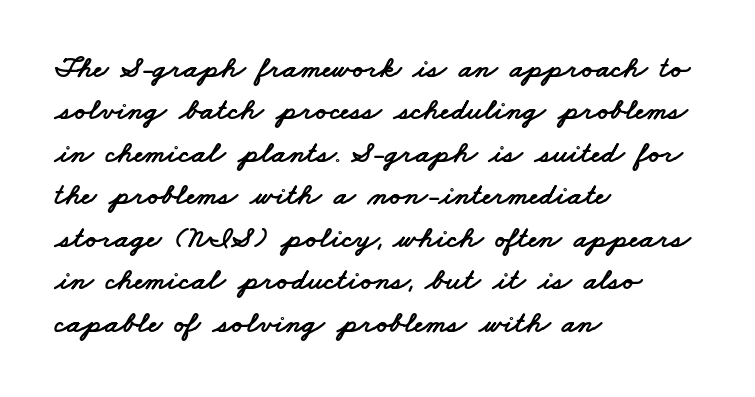
What kind of face is this? One without serifs — a sans. The rendering anchors every line to the left-hand side. Plain, unruled lines of type. The rendering uses a moderate line-height, typical for paragraphs. Looks like regular typesetting: each glyph gets only the width it needs. No extra tracking has been applied to these lines.
